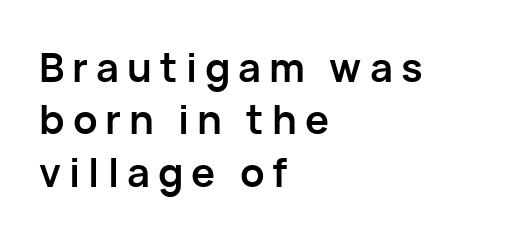
Posture: vertical. Summary of weight: heavy, a full bold. The baseline area is clear. Between one letter and the next there's a generous, obvious gap.
